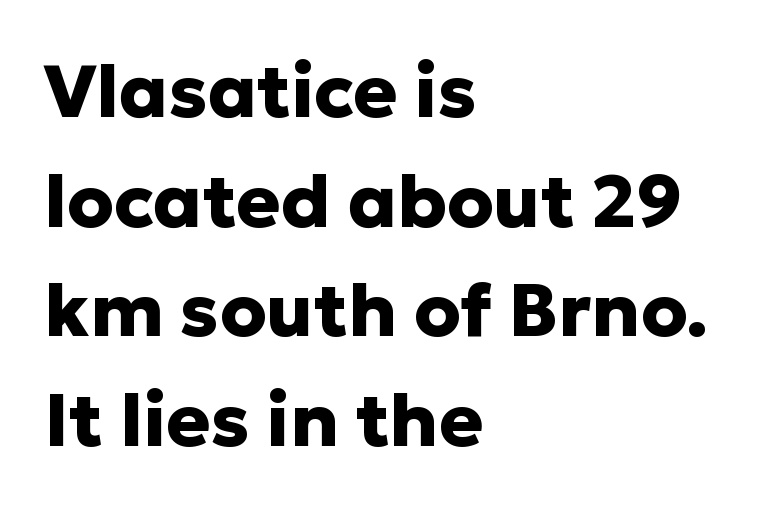
The image shows 74 px heavy sans-serif type, upright; set left-aligned, normal line spacing (1.48x), normal letter spacing, not underlined; low stroke contrast and a medium x-height.
